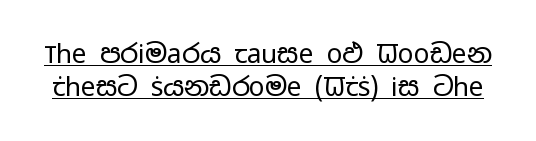
{"italic": "no", "bold": "no", "underline": "yes", "line_spacing": "normal", "line_spacing_ratio": 1.27, "letter_spacing": "normal", "letter_spacing_em": 0.0, "glyph_px": 26}
